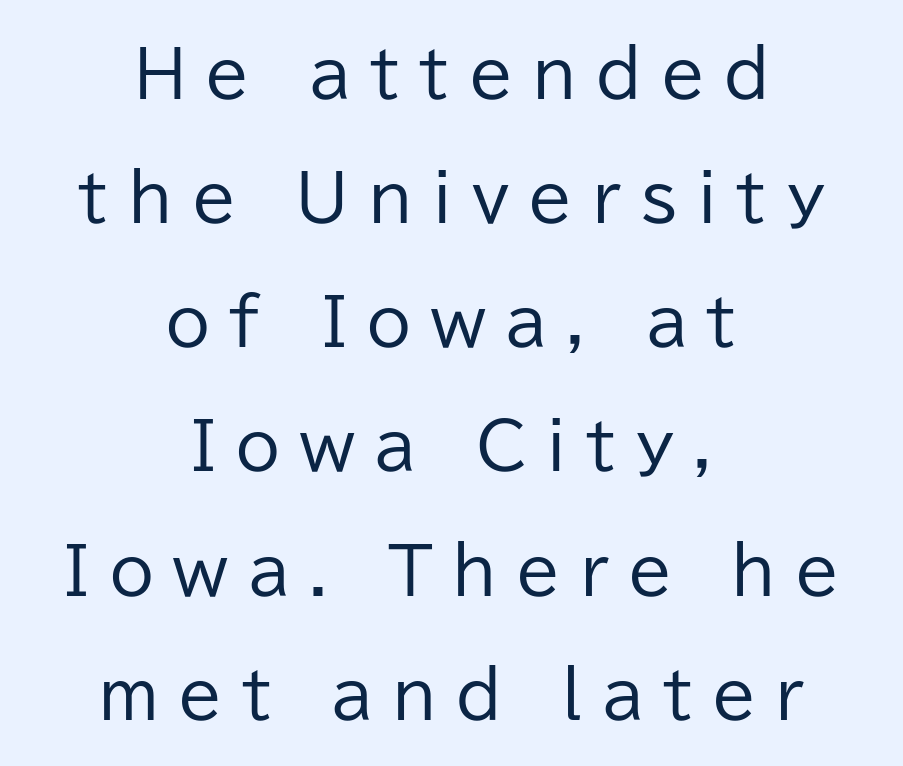
This sample has the flowing, uneven cadence of proportional lettering. Nope, not italic — everything's standing straight. The passage shown stacks its lines with a broad gap. Look at the tracking — it's clearly loosened, letters drifting apart. Where is the straight margin? There isn't one; the lines are centered.
